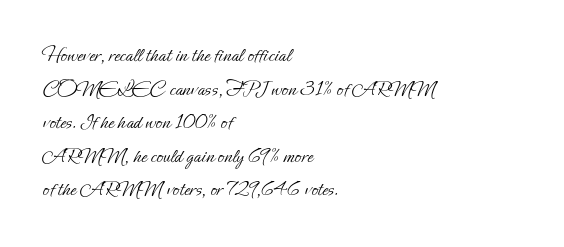
Does the leading feel generous? No, just average. Letters rest on an invisible, unmarked baseline. Heft: none added — not bold. Typeset ragged right — the left edge is the straight one.
